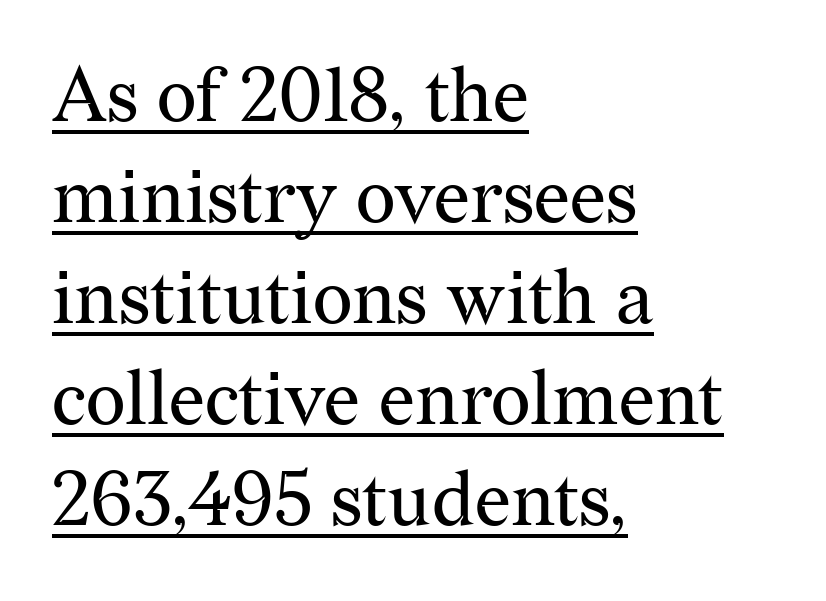
This rendering employs a face with finishing strokes, i.e., a serif. Left-aligned paragraph, ragged on the right. Regular leading. This rendering leaves character spacing at its baseline value. Designer's note — italics off, roman on.
